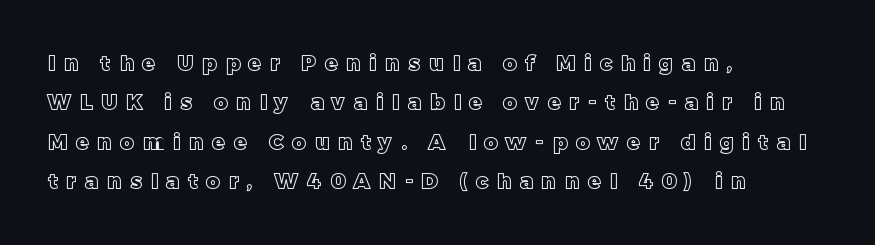
Notice how the stems are strictly vertical — no italics here. Visually the block forms a straight wall on the left and a jagged coastline on the right. Caption: expanded tracking, letters set apart. Type without underlining.
